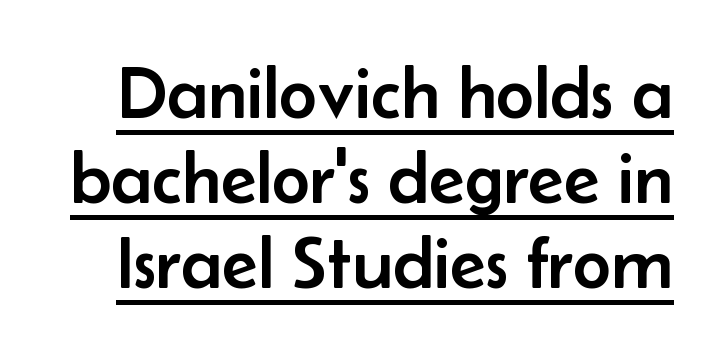
{"serif": "no", "italic": "no", "width": "normal", "stroke_contrast": "low", "x_height": "small", "monospaced": "no", "underline": "yes", "line_spacing": "tight", "line_spacing_ratio": 1.15, "letter_spacing": "normal", "letter_spacing_em": 0.0, "glyph_px": 74}
